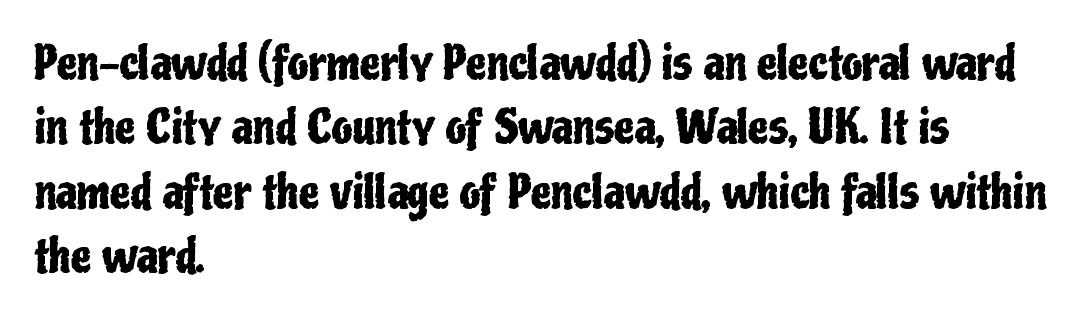
This sample uses a sans-serif face. Proportional: the letters do not fall into vertical columns. The font's upright variant was chosen for this text. Does the leading feel generous? No, just average.
